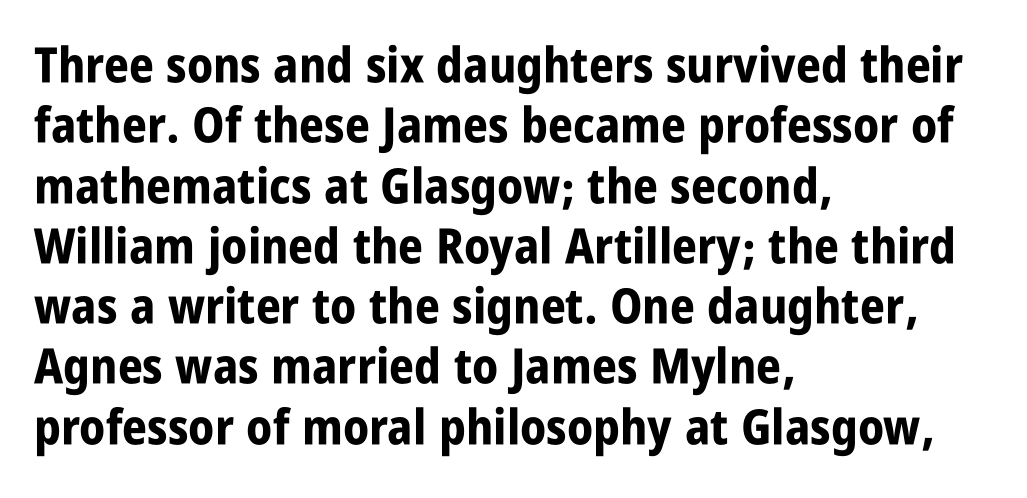
{"serif": "no", "italic": "no", "bold": "yes", "weight": "bold", "width": "condensed", "stroke_contrast": "low", "x_height": "large", "monospaced": "no", "underline": "no", "align": "left", "line_spacing_ratio": 1.23, "letter_spacing": "normal", "letter_spacing_em": 0.0, "glyph_px": 49}
